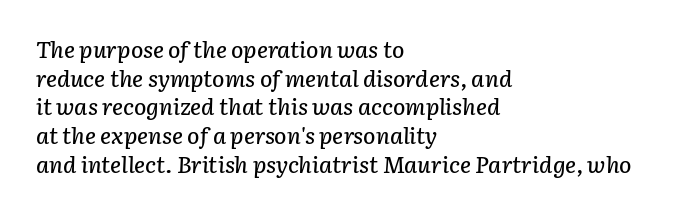
Q: Is the text italic (slanted)? A: Yes, it leans right by about 3 degrees.
Q: Is the text underlined? A: No.
Q: How is the paragraph aligned? A: Left-aligned.
Q: Is the spacing between letters normal or unusually wide? A: Normal.
Q: Is the spacing between lines tight, normal or loose? A: Normal.
